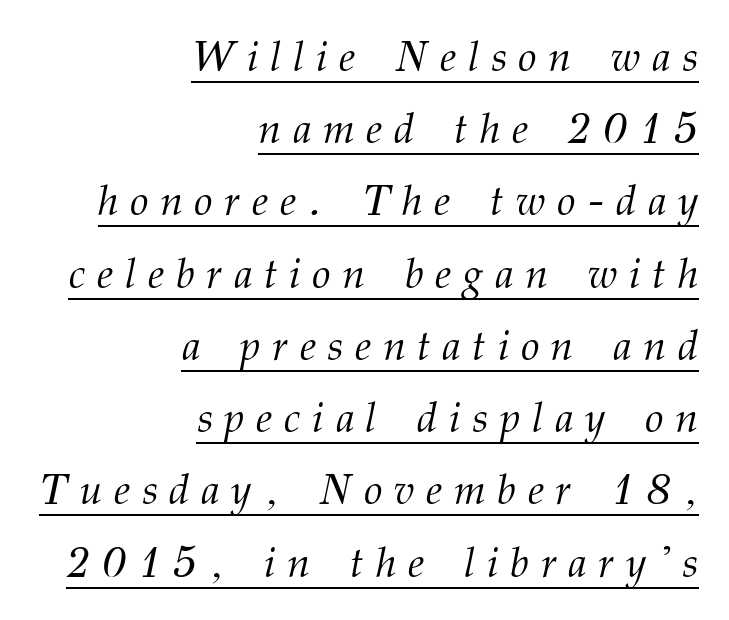
Q: Is the text bold? A: No.
Q: Is the text italic (slanted)? A: Yes, it leans right by about 12 degrees.
Q: Is the typeface a serif or a sans-serif typeface? A: Serif.
Q: Is the text underlined? A: Yes.
Q: How is the paragraph aligned? A: Right-aligned.
Q: Is the spacing between letters normal or unusually wide? A: Unusually wide.
Q: Width (condensed, normal, or wide)? A: Normal.
Q: Stroke contrast? A: Medium.
Q: x-height? A: Medium.
Q: Monospaced? A: No.
